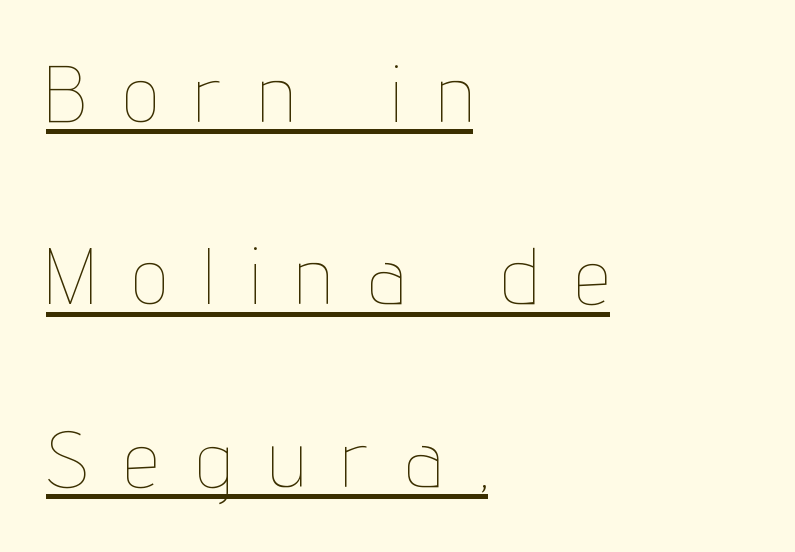
Honestly, the letter spacing is so wide it's the main thing you notice. Is there much room between lines? Yes — plenty of vertical air separates them. Compared with undecorated copy, this sample adds a rule below the words. Note the varied advance widths — an 'i' is clearly narrower than an 'm'.
